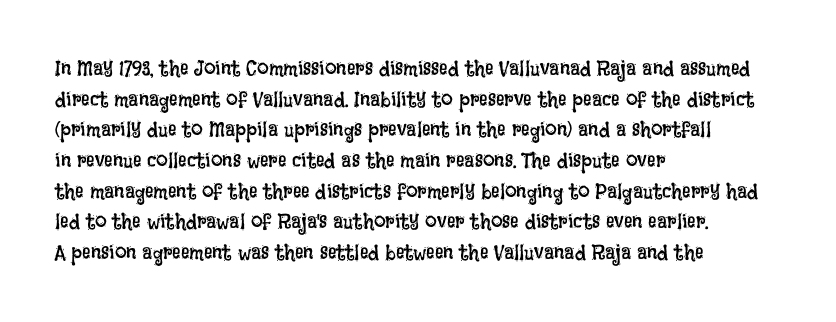
{"italic": "no", "bold": "no", "underline": "no", "align": "left", "line_spacing": "normal", "line_spacing_ratio": 1.46, "letter_spacing": "normal", "letter_spacing_em": 0.0, "glyph_px": 21}
